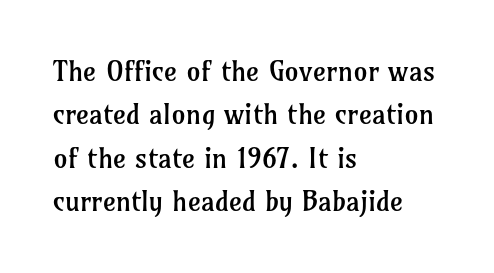
{"serif": "yes", "italic": "no", "bold": "no", "weight": "regular", "width": "normal", "stroke_contrast": "low", "x_height": "medium", "monospaced": "no", "underline": "no", "align": "left", "line_spacing": "normal", "line_spacing_ratio": 1.55, "letter_spacing": "normal", "letter_spacing_em": 0.0, "glyph_px": 28}
